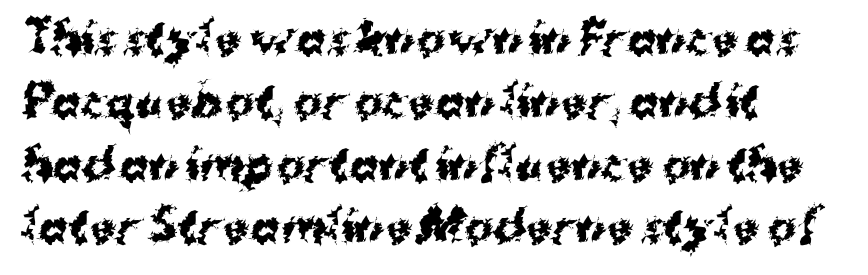
{"serif": "no", "bold": "yes", "weight": "bold", "width": "normal", "stroke_contrast": "medium", "x_height": "medium", "monospaced": "no", "underline": "no", "align": "left", "line_spacing": "normal", "line_spacing_ratio": 1.46, "letter_spacing": "normal", "letter_spacing_em": 0.0, "glyph_px": 43}
